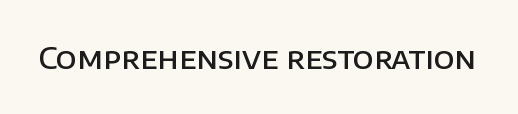
{"serif": "no", "italic": "no", "bold": "semi", "weight": "semibold", "width": "normal", "stroke_contrast": "low", "x_height": "large", "monospaced": "no", "underline": "no", "letter_spacing": "normal", "letter_spacing_em": 0.0, "glyph_px": 30}
